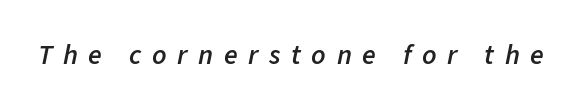
{"italic": "yes", "lean": "right", "slant_degrees": 11, "bold": "semi", "weight": "semibold", "width": "normal", "stroke_contrast": "low", "x_height": "medium", "monospaced": "no", "underline": "no", "letter_spacing": "wide", "letter_spacing_em": 0.38, "glyph_px": 28}
